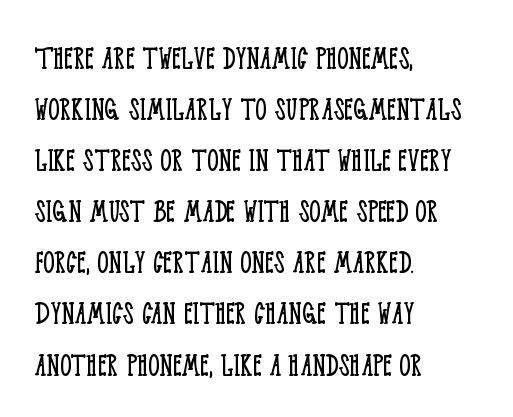
Typographically, this falls in the serif category. Does the lettering tilt? It doesn't — this is upright. The passage shown is typed in a proportional face where columns would drift. Is this a heavy cut? Hardly; it is regular or lighter. These lines stack with their left ends in a neat column. Look at the tracking — it's just the regular setting, nothing added.
